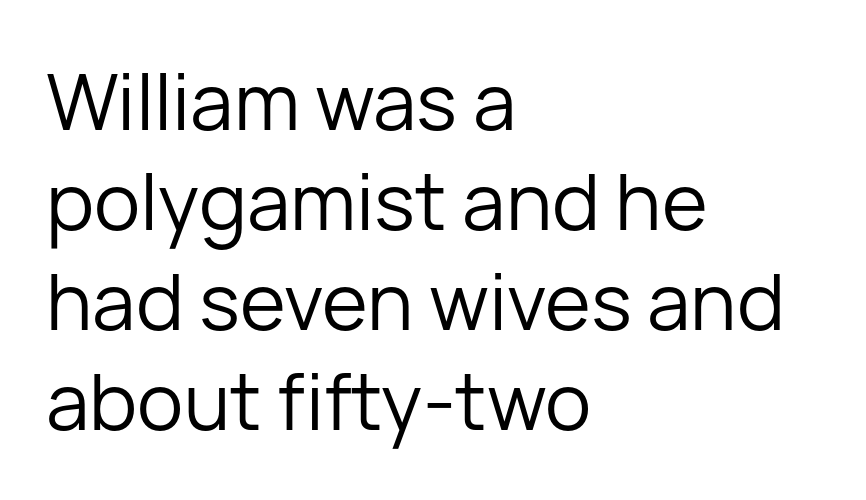
The image shows 78 px regular-weight sans-serif type, upright; set left-aligned, normal line spacing (1.28x), normal letter spacing, not underlined; low stroke contrast and a medium x-height.
